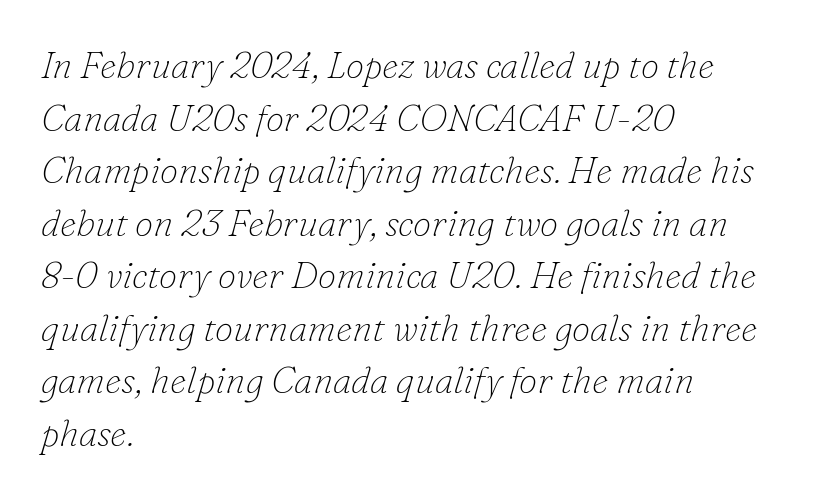
Note: serifs present on the glyphs. Looks like regular typesetting: each glyph gets only the width it needs. The string is rendered with underlining switched off. The paragraph has a hard left edge and a soft right edge. The axis of the letterforms is tilted away from vertical.
